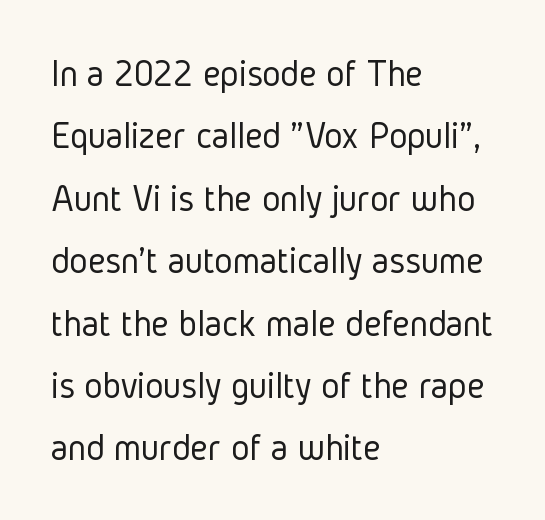
{"serif": "no", "italic": "no", "bold": "no", "weight": "light", "width": "condensed", "stroke_contrast": "low", "x_height": "medium", "monospaced": "no", "underline": "no", "align": "left", "line_spacing": "normal", "line_spacing_ratio": 1.6, "letter_spacing": "normal", "letter_spacing_em": 0.0, "glyph_px": 39}
